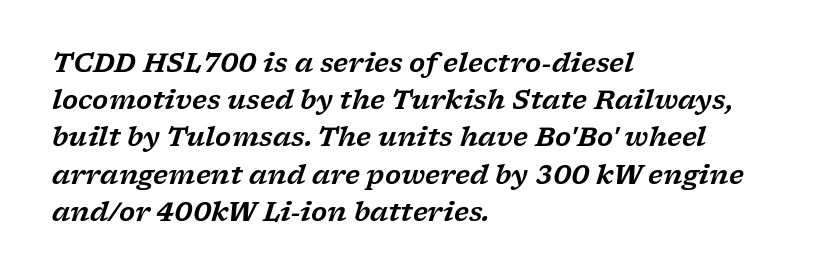
{"italic": "yes", "lean": "right", "slant_degrees": 17, "underline": "no", "align": "left", "line_spacing": "normal", "line_spacing_ratio": 1.43, "letter_spacing": "normal", "letter_spacing_em": 0.0, "glyph_px": 26}
